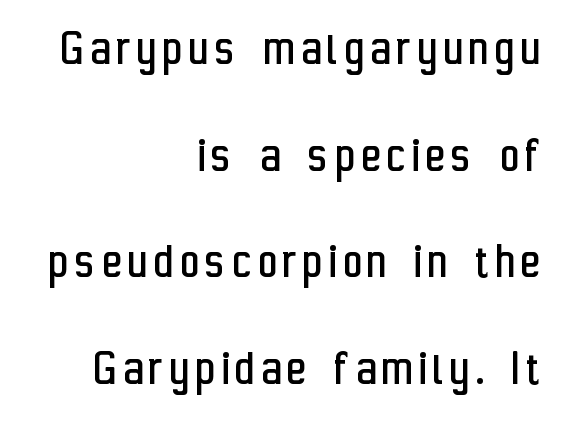
Q: Is the text bold? A: No.
Q: Is the text italic (slanted)? A: No, it is upright.
Q: Is the typeface a serif or a sans-serif typeface? A: Sans-serif.
Q: Is the text underlined? A: No.
Q: How is the paragraph aligned? A: Right-aligned.
Q: Is the spacing between lines tight, normal or loose? A: Loose.
Q: Width (condensed, normal, or wide)? A: Condensed.
Q: Stroke contrast? A: Low.
Q: x-height? A: Medium.
Q: Monospaced? A: No.
